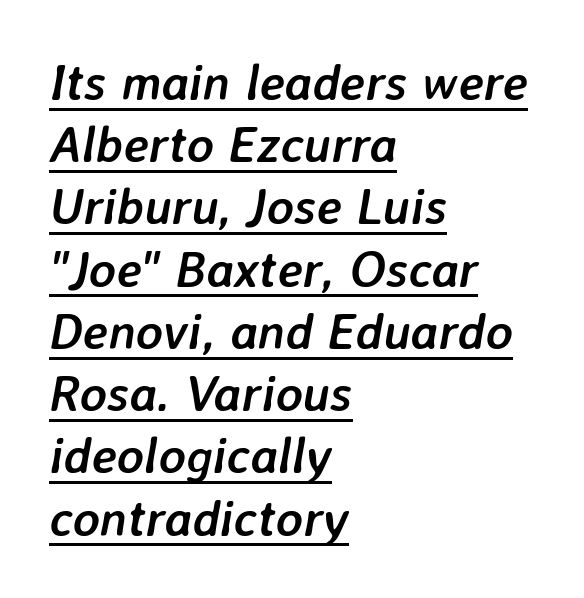
Tall strokes in this sample are angled rather than plumb. A student would call this left alignment; a typographer would say flush left, rag right. The letters are bold, with thick, heavy strokes. Underline: present. Is the letter spacing exaggerated? No — it looks like the ordinary default.
